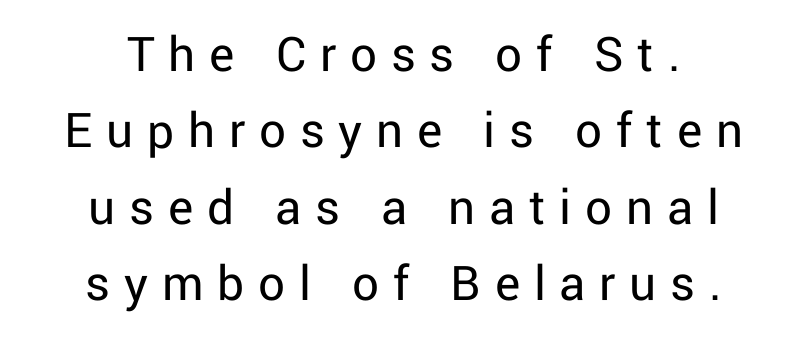
The image shows 53 px regular-weight sans-serif type, upright; set centered, normal line spacing (1.44x), unusually wide letter spacing (+0.26 em), not underlined; low stroke contrast and a medium x-height.
